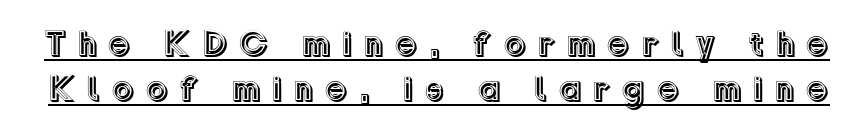
{"italic": "no", "width": "normal", "x_height": "medium", "monospaced": "no", "underline": "yes", "line_spacing": "normal", "line_spacing_ratio": 1.3, "letter_spacing": "wide", "letter_spacing_em": 0.33, "glyph_px": 35}
